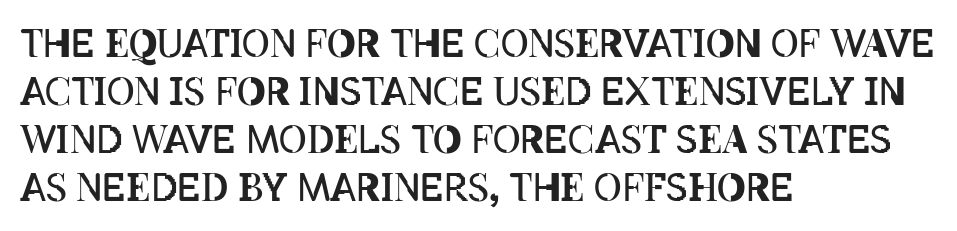
{"italic": "no", "bold": "no", "weight": "regular", "width": "condensed", "stroke_contrast": "low", "x_height": "large", "monospaced": "no", "underline": "no", "align": "left", "line_spacing": "normal", "line_spacing_ratio": 1.26, "letter_spacing": "normal", "letter_spacing_em": 0.0, "glyph_px": 38}
